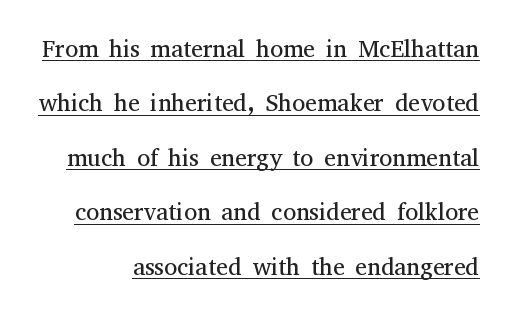
The image shows 24 px text type, upright; set loose line spacing (2.27x), normal letter spacing, underlined.
